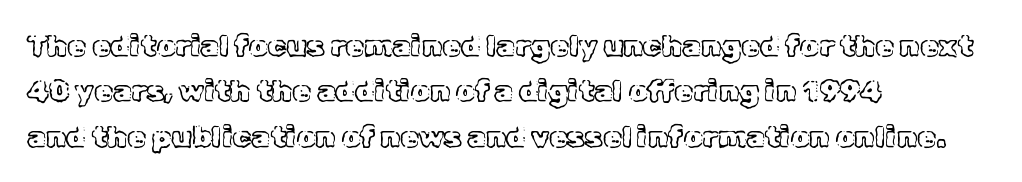
The image shows 30 px text type, upright; set left-aligned, normal line spacing (1.51x), normal letter spacing, not underlined; a medium x-height.
